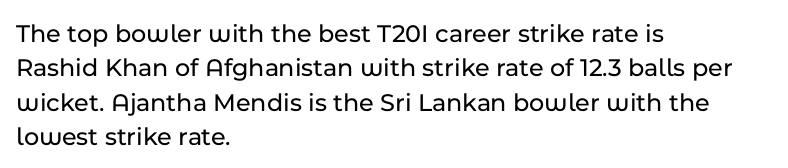
Here the glyphs are tracked normally, forming tight word shapes. Notice how the passage keeps a crisp vertical edge on the left only. A normal amount of white space separates one row of letters from the next. The string is rendered with underlining switched off.
